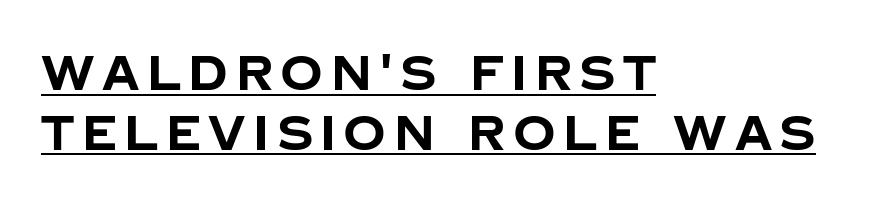
Layout note: lines flush left. These lines sit exactly where default settings would place them. This is heavy type, rendered in bold. Letterform terminals end flat and unadorned throughout the passage. Ascenders rise straight up at ninety degrees. Beneath each row of characters lies a ruled line.
